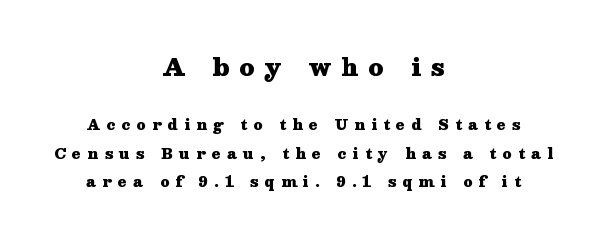
Q: Is the text bold? A: Yes.
Q: Is the text italic (slanted)? A: No, it is upright.
Q: Is the text underlined? A: No.
Q: How is the paragraph aligned? A: Centered.
Q: Is the spacing between letters normal or unusually wide? A: Unusually wide.
Q: Is the spacing between lines tight, normal or loose? A: Loose.
Q: Which block of text is set in a larger size, the first (top) or the second (bottom)? A: The first (top) one.
